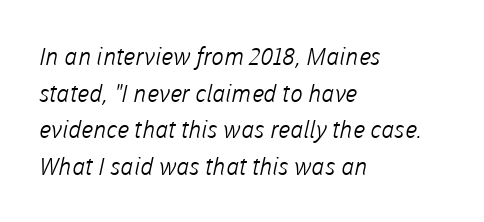
Q: Is the text bold? A: No.
Q: Is the text underlined? A: No.
Q: How is the paragraph aligned? A: Left-aligned.
Q: Is the spacing between letters normal or unusually wide? A: Normal.
Q: Is the spacing between lines tight, normal or loose? A: Normal.
